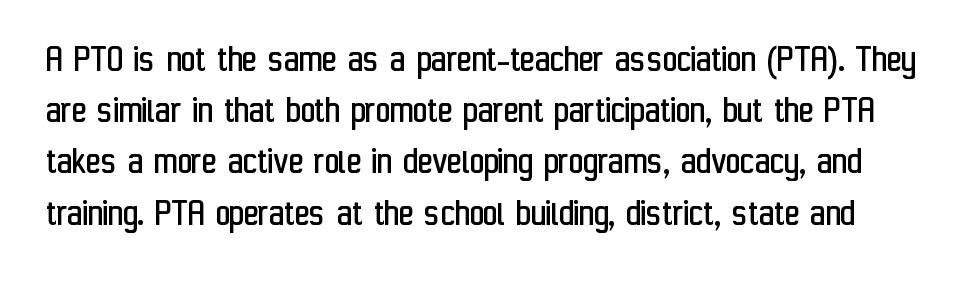
The gap between lines stays unmarked. You can tell it's not italic because the verticals are truly vertical. Serif or sans? Sans — the stroke terminals are bare. Compared with typical paragraphs, the rows here are spaced about the same.
